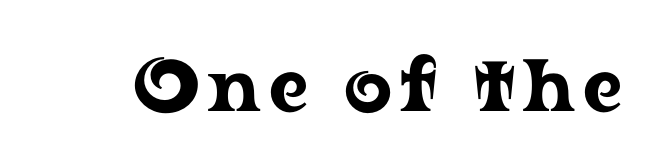
Q: Is the text italic (slanted)? A: No, it is upright.
Q: Is the typeface a serif or a sans-serif typeface? A: Serif.
Q: Is the text underlined? A: No.
Q: Width (condensed, normal, or wide)? A: Wide.
Q: Stroke contrast? A: Low.
Q: x-height? A: Medium.
Q: Monospaced? A: No.
